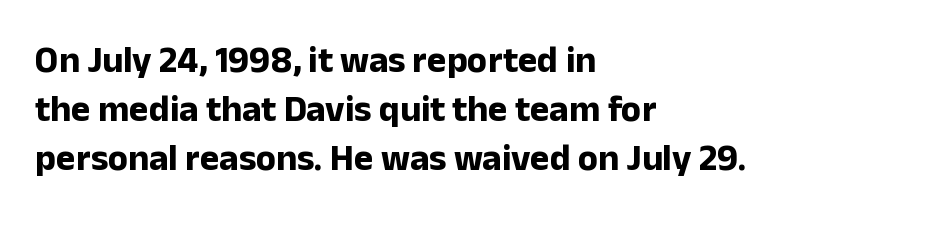
No italicization has been applied; the sample stays upright. What kind of face is this? One without serifs — a sans. Each glyph is drawn with heavy, bold strokes. Baseline-to-baseline distance is the conventional proportion of letter height. The zone under the glyphs is completely vacant.
